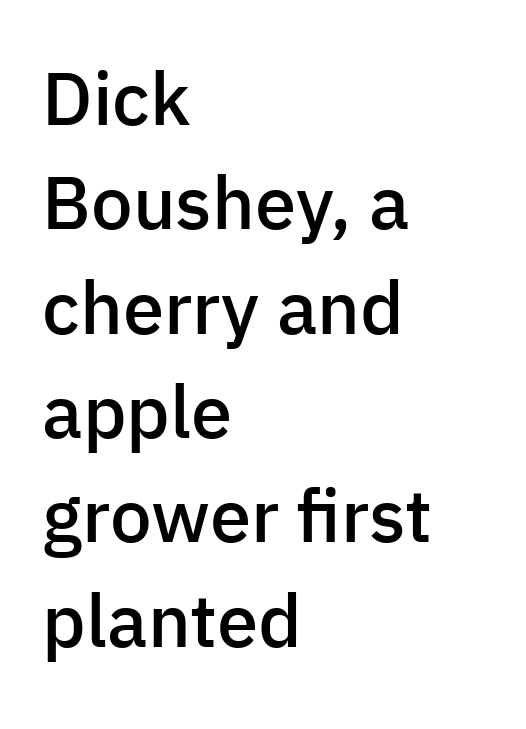
{"serif": "no", "italic": "no", "bold": "semi", "weight": "semibold", "width": "normal", "stroke_contrast": "low", "x_height": "medium", "monospaced": "no", "underline": "no", "align": "left", "line_spacing": "normal", "line_spacing_ratio": 1.41, "letter_spacing": "normal", "letter_spacing_em": 0.0, "glyph_px": 74}
